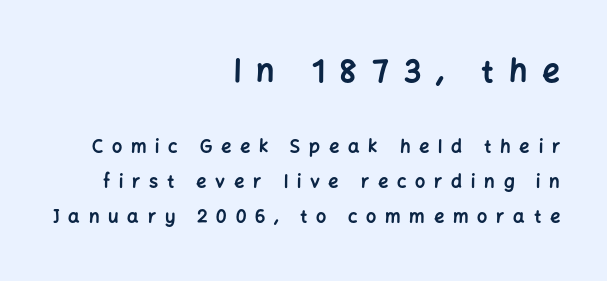
The image shows 31 px bold sans-serif type, upright; set right-aligned, loose line spacing (1.95x), unusually wide letter spacing (+0.49 em), not underlined; the first (top) block is 1.72x larger; low stroke contrast and a medium x-height.
